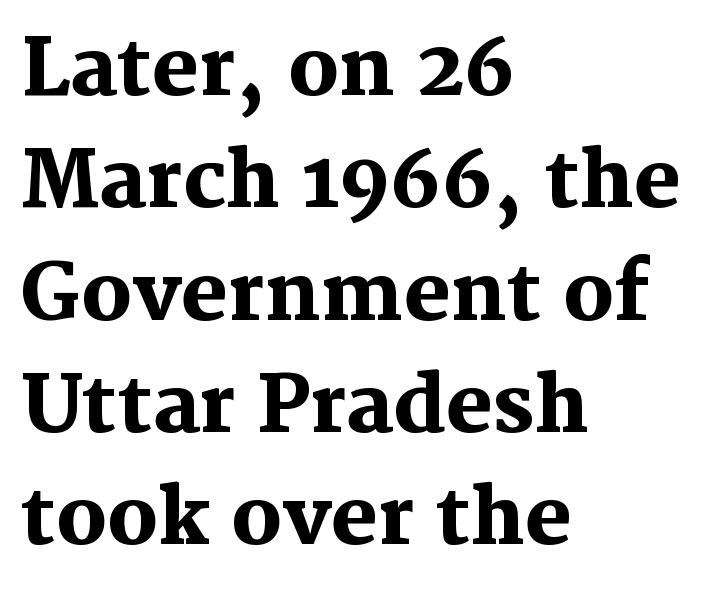
Spacing verdict: proportional, widths tailored to each character. Nope, not italic — everything's standing straight. Type style note: has serifs. Visually the block forms a straight wall on the left and a jagged coastline on the right. The vertical gap from one line to the next is medium. Lines of text with bare space underneath.
